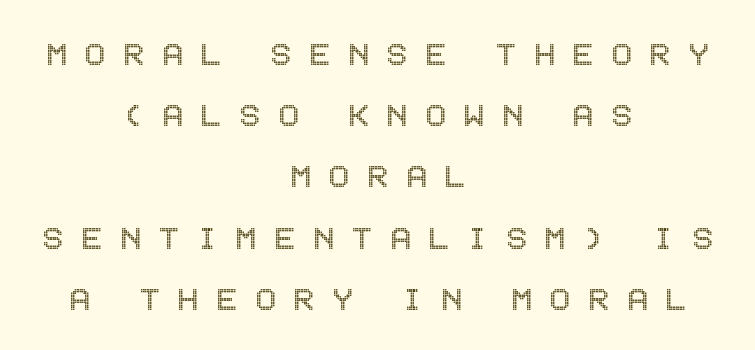
The image shows 39 px condensed type, upright; set centered, normal line spacing (1.57x), unusually wide letter spacing (+0.45 em), not underlined; a large x-height.
